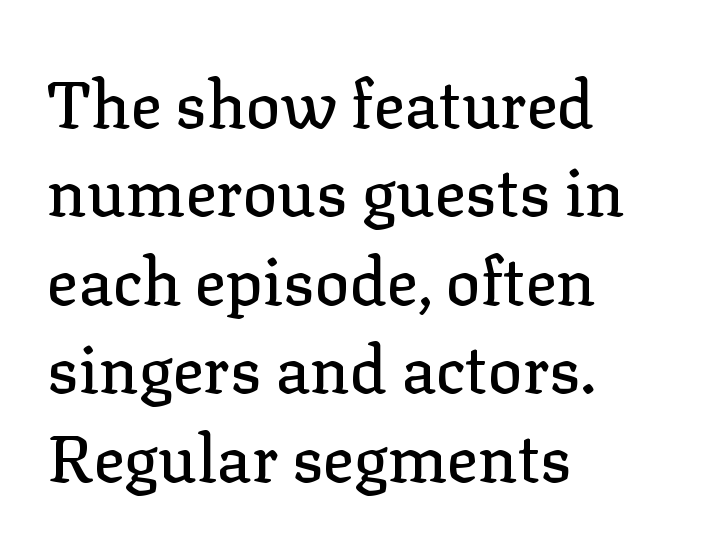
{"serif": "yes", "italic": "no", "width": "normal", "stroke_contrast": "low", "x_height": "medium", "monospaced": "no", "underline": "no", "align": "left", "line_spacing": "normal", "line_spacing_ratio": 1.36, "letter_spacing": "normal", "letter_spacing_em": 0.0, "glyph_px": 65}
